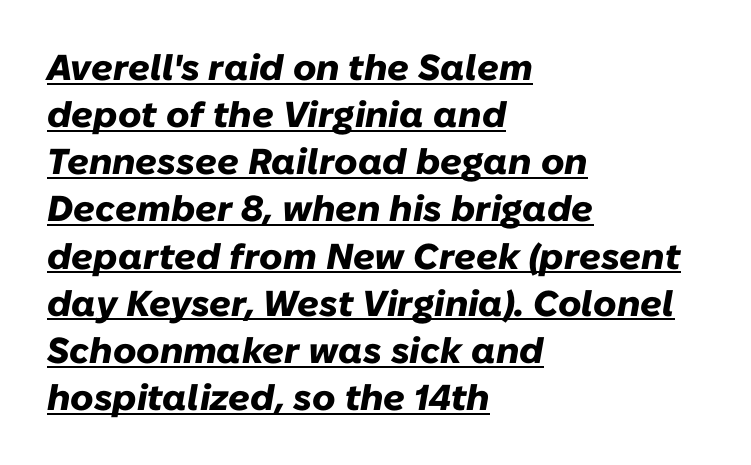
This is underlined copy, the kind a proofreader might mark for attention. What stands out about the letter spacing? Nothing — it is the standard amount. The letters advance in unequal steps, a hallmark of proportional type. The text carries the slant typical of an italic or oblique font. The rows are spaced the way most documents space them.
